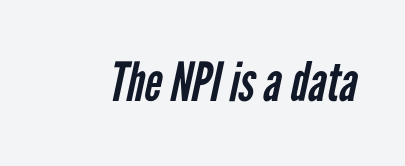
{"serif": "no", "bold": "no", "weight": "regular", "width": "condensed", "stroke_contrast": "low", "x_height": "medium", "monospaced": "no", "underline": "no", "letter_spacing": "normal", "letter_spacing_em": 0.0, "glyph_px": 54}
